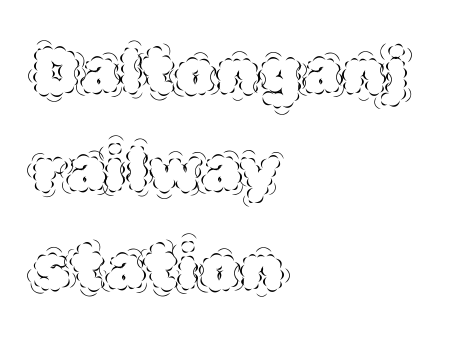
{"italic": "no", "bold": "no", "weight": "thin", "width": "normal", "x_height": "large", "monospaced": "no", "underline": "no", "align": "left", "line_spacing": "normal", "line_spacing_ratio": 1.53, "letter_spacing": "normal", "letter_spacing_em": 0.0, "glyph_px": 64}
